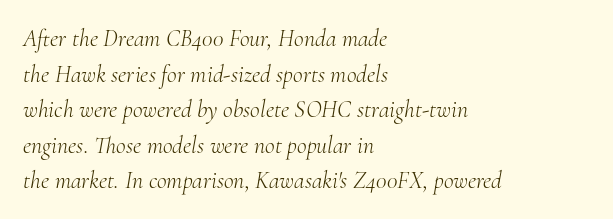
The image shows 24 px text type, italic (leaning right); set left-aligned, normal line spacing (1.48x), normal letter spacing, not underlined.
